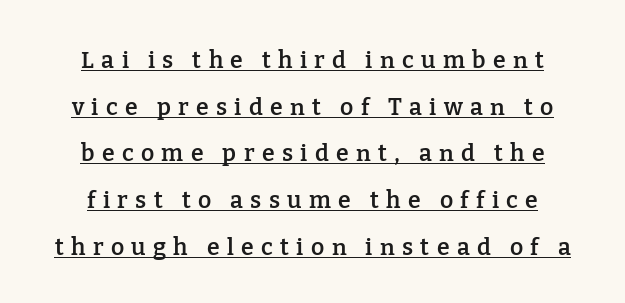
Q: Is the text bold? A: Semi-bold.
Q: Is the text italic (slanted)? A: No, it is upright.
Q: Is the text underlined? A: Yes.
Q: How is the paragraph aligned? A: Centered.
Q: Is the spacing between letters normal or unusually wide? A: Unusually wide.
Q: Is the spacing between lines tight, normal or loose? A: Loose.
